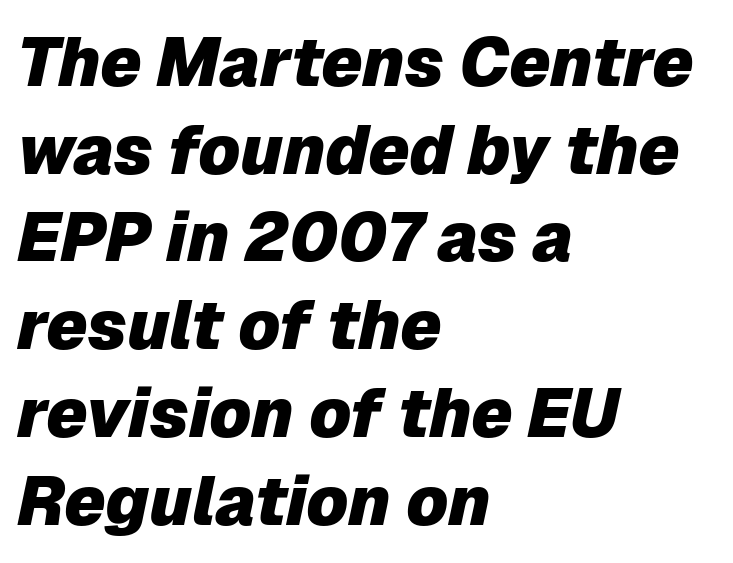
Quick note: interline space is typical. Caption: bold face, heavy strokes. Reading down the block, your eye returns to a fixed left position each line. Nobody touched the tracking dial on this one. Looking at the ascenders, they clearly lean. Has an underline been added? It has not.
